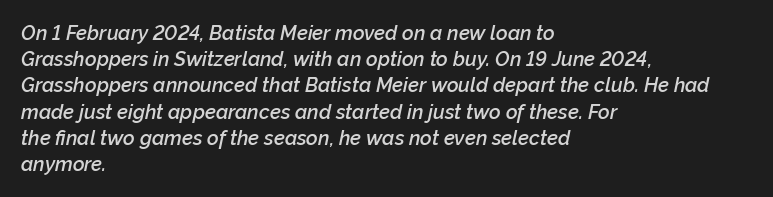
{"italic": "yes", "lean": "right", "slant_degrees": 12, "bold": "semi", "underline": "no", "align": "left", "line_spacing": "normal", "line_spacing_ratio": 1.31, "letter_spacing": "normal", "letter_spacing_em": 0.0, "glyph_px": 20}
